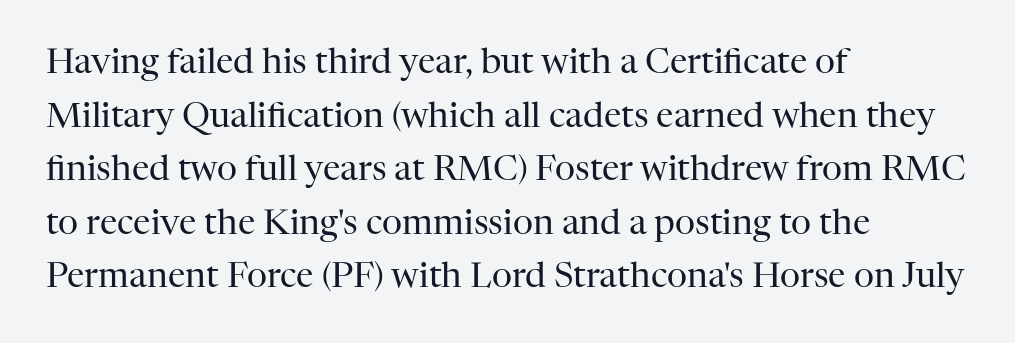
The image shows 35 px regular-weight serif type, upright; set left-aligned, normal line spacing (1.53x), normal letter spacing, not underlined; high stroke contrast and a medium x-height.
